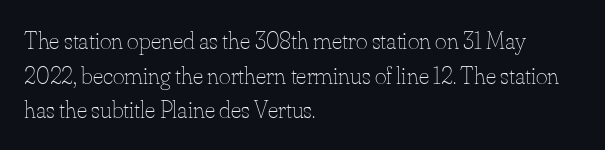
The letters stand straight up with perfectly vertical stems. The typesetter chose a ragged-right arrangement here. What's the leading like? Ordinary, nothing unusual. Nothing unusual about the tracking: characters are spaced as the font intends. Is the stroke heavy? The answer is a plain regular-or-lighter.
